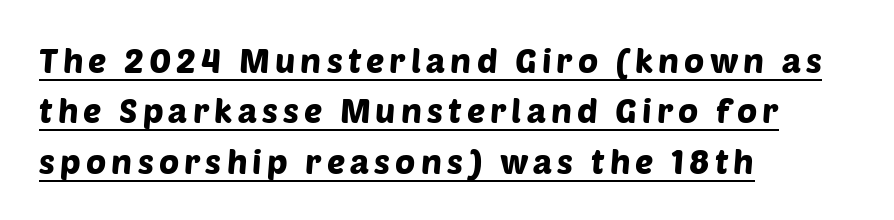
Q: Is the typeface a serif or a sans-serif typeface? A: Sans-serif.
Q: Is the text underlined? A: Yes.
Q: How is the paragraph aligned? A: Left-aligned.
Q: Is the spacing between lines tight, normal or loose? A: Normal.
Q: Width (condensed, normal, or wide)? A: Normal.
Q: Stroke contrast? A: Low.
Q: x-height? A: Large.
Q: Monospaced? A: No.
